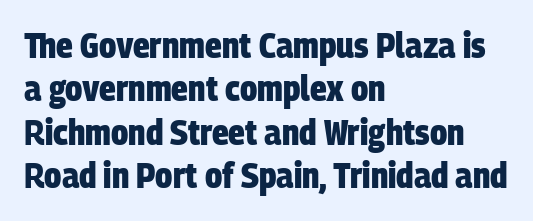
{"serif": "no", "bold": "yes", "weight": "heavy", "width": "condensed", "stroke_contrast": "low", "x_height": "large", "monospaced": "no", "underline": "no", "align": "left", "line_spacing_ratio": 1.24, "letter_spacing": "normal", "letter_spacing_em": 0.0, "glyph_px": 35}
